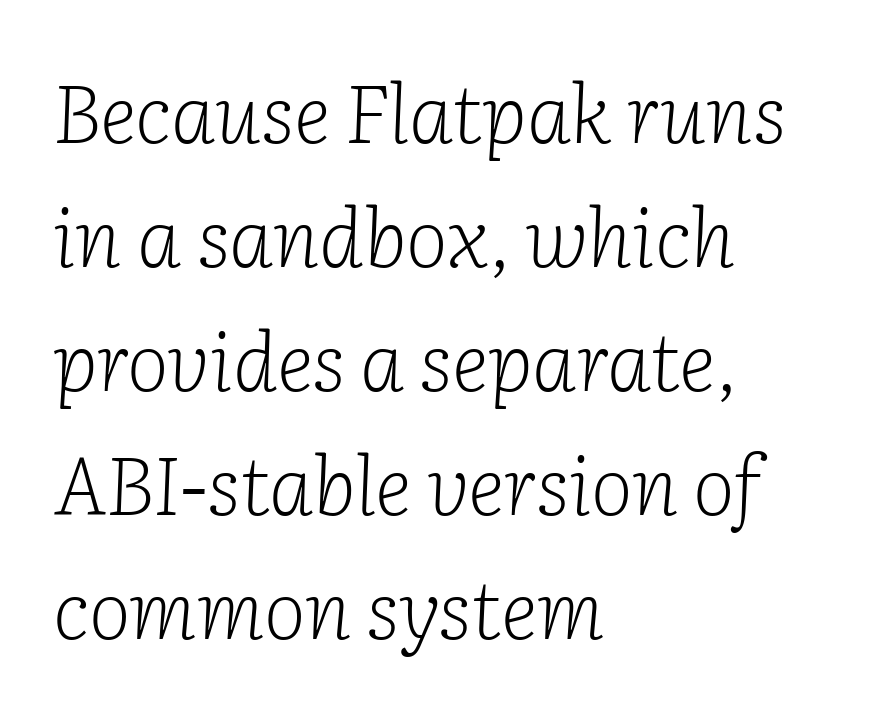
An italicized treatment has been applied to the whole sample. Stroke thickness stays within the range of a standard reading face or lighter. The lines are quadded left. The space between consecutive lines is moderate. Compared with typical body copy, the letter spacing here is the same.
